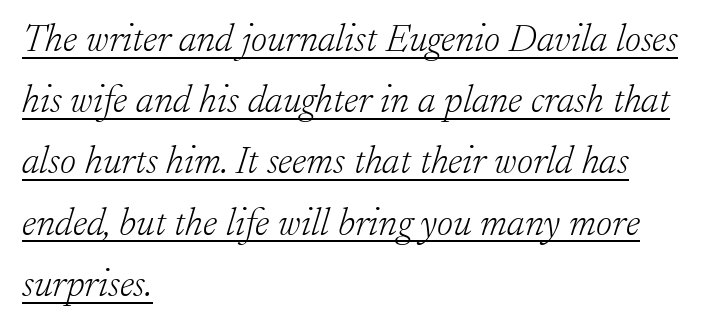
The image shows 39 px light serif type, italic (leaning right); set left-aligned, normal line spacing (1.57x), normal letter spacing, underlined; low stroke contrast and a small x-height.
